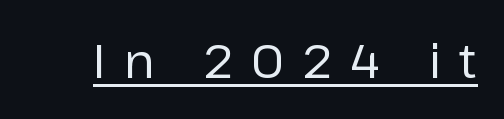
{"serif": "no", "italic": "no", "bold": "no", "weight": "regular", "width": "normal", "stroke_contrast": "low", "x_height": "medium", "monospaced": "no", "underline": "yes", "letter_spacing": "wide", "letter_spacing_em": 0.4, "glyph_px": 47}
